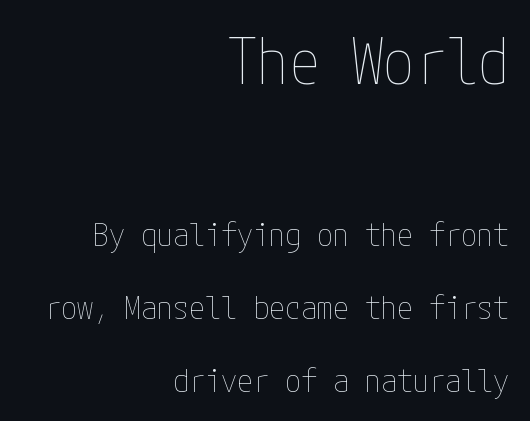
The image shows 63 px thin, condensed type, upright; set right-aligned, loose line spacing (2.27x), normal letter spacing, not underlined; the first (top) block is 1.97x larger; low stroke contrast and a medium x-height.
